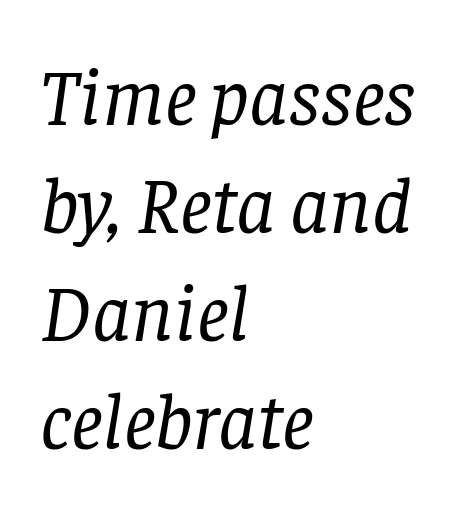
{"serif": "yes", "italic": "yes", "lean": "right", "slant_degrees": 8, "bold": "no", "weight": "regular", "width": "normal", "stroke_contrast": "low", "x_height": "large", "monospaced": "no", "underline": "no", "align": "left", "line_spacing": "normal", "line_spacing_ratio": 1.35, "letter_spacing": "normal", "letter_spacing_em": 0.0, "glyph_px": 80}
